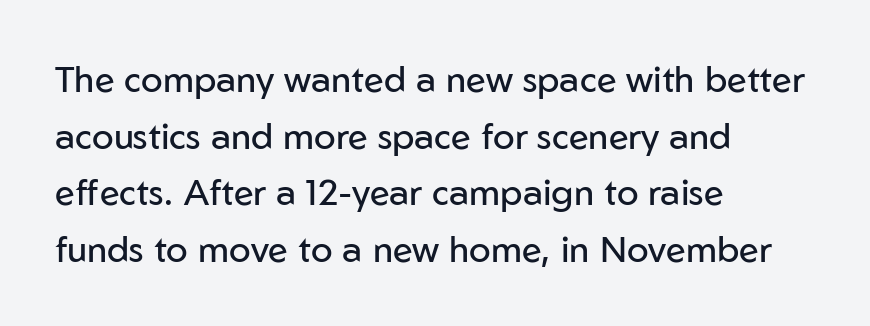
{"serif": "no", "italic": "no", "bold": "no", "weight": "regular", "width": "normal", "stroke_contrast": "low", "x_height": "medium", "monospaced": "no", "underline": "no", "align": "left", "line_spacing": "normal", "line_spacing_ratio": 1.57, "letter_spacing": "normal", "letter_spacing_em": 0.0, "glyph_px": 36}
